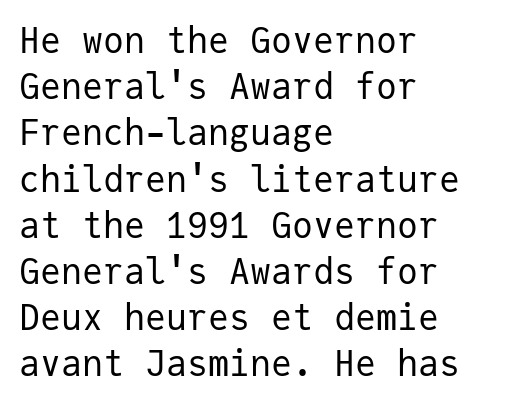
{"serif": "no", "italic": "no", "bold": "no", "weight": "regular", "width": "normal", "stroke_contrast": "low", "x_height": "medium", "monospaced": "yes", "underline": "no", "align": "left", "line_spacing": "normal", "line_spacing_ratio": 1.32, "letter_spacing": "normal", "letter_spacing_em": 0.0, "glyph_px": 35}
